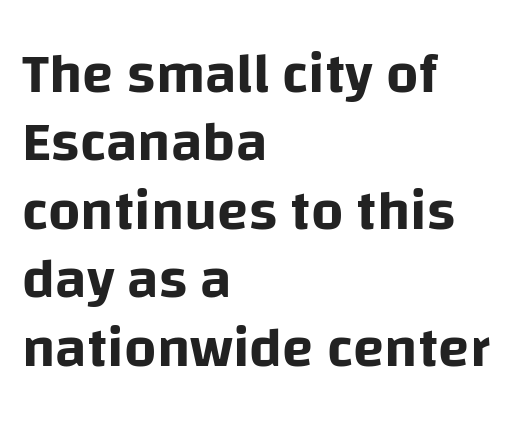
Q: Is the text italic (slanted)? A: No, it is upright.
Q: Is the typeface a serif or a sans-serif typeface? A: Sans-serif.
Q: Is the text underlined? A: No.
Q: How is the paragraph aligned? A: Left-aligned.
Q: Is the spacing between letters normal or unusually wide? A: Normal.
Q: Width (condensed, normal, or wide)? A: Normal.
Q: Stroke contrast? A: Low.
Q: x-height? A: Large.
Q: Monospaced? A: No.
